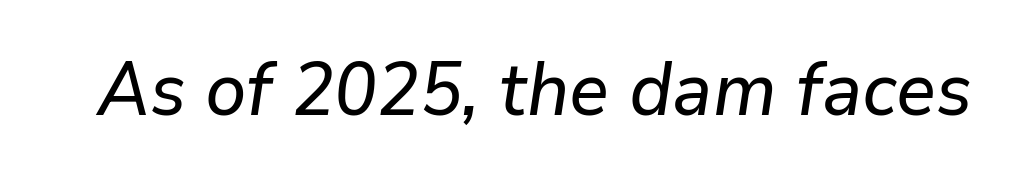
The image shows 74 px text type, italic (leaning right); set normal letter spacing, not underlined; low stroke contrast and a medium x-height.
